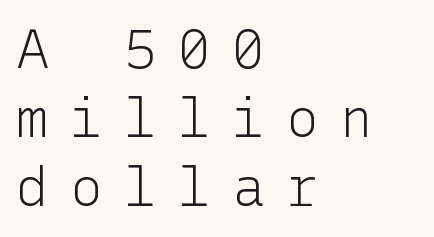
{"serif": "no", "italic": "no", "bold": "no", "weight": "light", "width": "normal", "stroke_contrast": "low", "x_height": "medium", "underline": "no", "align": "left", "line_spacing": "normal", "line_spacing_ratio": 1.28, "letter_spacing": "wide", "letter_spacing_em": 0.4, "glyph_px": 54}
